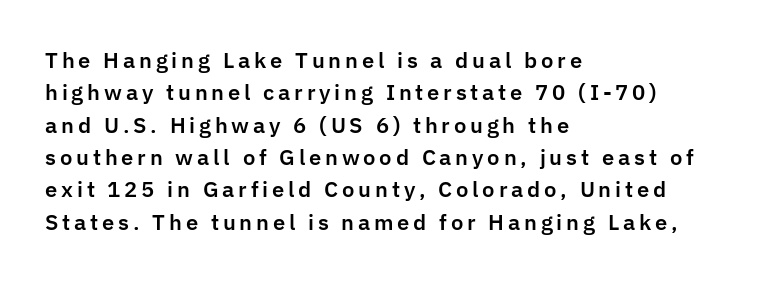
{"italic": "no", "underline": "no", "align": "left", "line_spacing": "normal", "line_spacing_ratio": 1.54, "glyph_px": 21}
